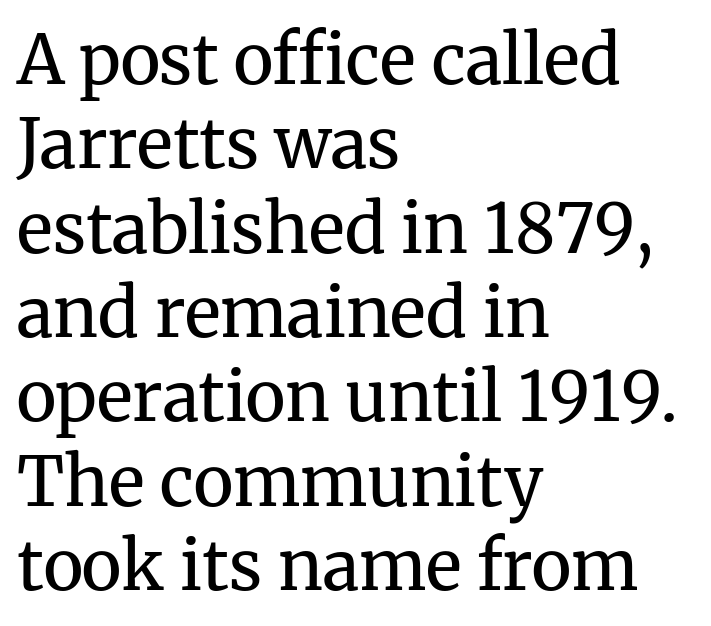
Q: Is the text bold? A: No.
Q: Is the text italic (slanted)? A: No, it is upright.
Q: Is the typeface a serif or a sans-serif typeface? A: Serif.
Q: Is the text underlined? A: No.
Q: How is the paragraph aligned? A: Left-aligned.
Q: Is the spacing between letters normal or unusually wide? A: Normal.
Q: Width (condensed, normal, or wide)? A: Normal.
Q: Stroke contrast? A: Medium.
Q: x-height? A: Medium.
Q: Monospaced? A: No.
